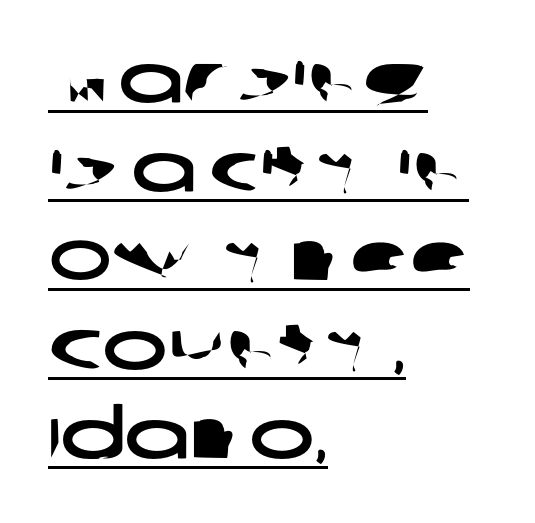
A typesetter would call this leading conventional body-copy spacing. The passage shown is typed in a proportional face where columns would drift. Each line of the rendering has a horizontal stroke beneath the glyphs. The glyphs in this specimen are sans serif. Characters follow at the spacing the type designer built in. A student would call this left alignment; a typographer would say flush left, rag right.
